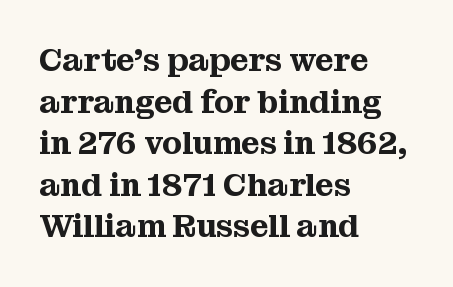
The image shows 32 px serif type, upright; set left-aligned, normal line spacing (1.3x), normal letter spacing, not underlined; medium stroke contrast and a medium x-height.
